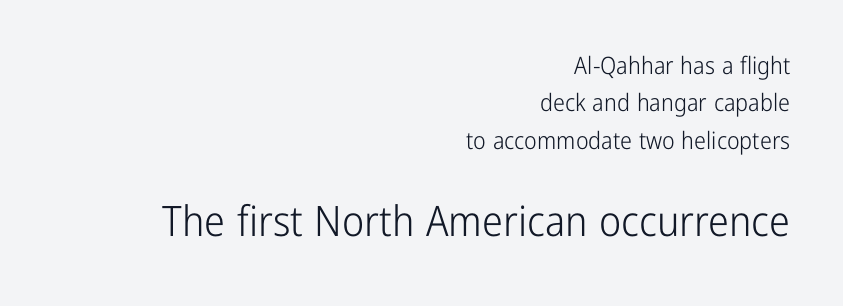
The image shows 42 px light, condensed sans-serif type, upright; set right-aligned, normal line spacing (1.56x), normal letter spacing, not underlined; the second (bottom) block is 1.75x larger; low stroke contrast and a medium x-height.
